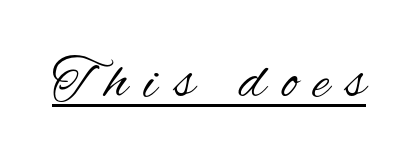
{"serif": "no", "bold": "no", "weight": "regular", "width": "condensed", "stroke_contrast": "medium", "x_height": "small", "monospaced": "no", "underline": "yes", "letter_spacing": "wide", "letter_spacing_em": 0.29, "glyph_px": 57}
